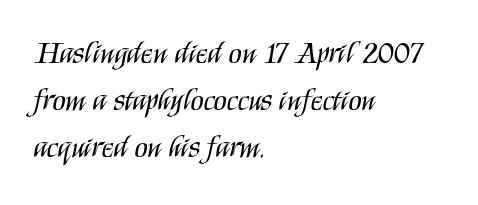
Q: Is the text bold? A: No.
Q: Is the text italic (slanted)? A: Yes.
Q: Is the typeface a serif or a sans-serif typeface? A: Sans-serif.
Q: Is the text underlined? A: No.
Q: How is the paragraph aligned? A: Left-aligned.
Q: Is the spacing between letters normal or unusually wide? A: Normal.
Q: Is the spacing between lines tight, normal or loose? A: Normal.
Q: Width (condensed, normal, or wide)? A: Condensed.
Q: Stroke contrast? A: Medium.
Q: x-height? A: Large.
Q: Monospaced? A: No.
